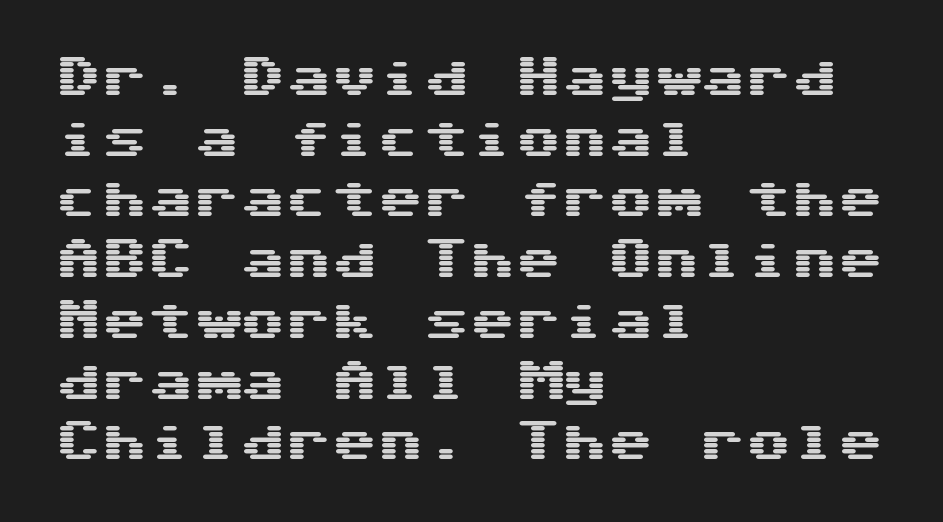
The image shows 46 px wide sans-serif type, upright; set left-aligned, normal line spacing (1.32x), normal letter spacing, not underlined; medium stroke contrast and a medium x-height.
